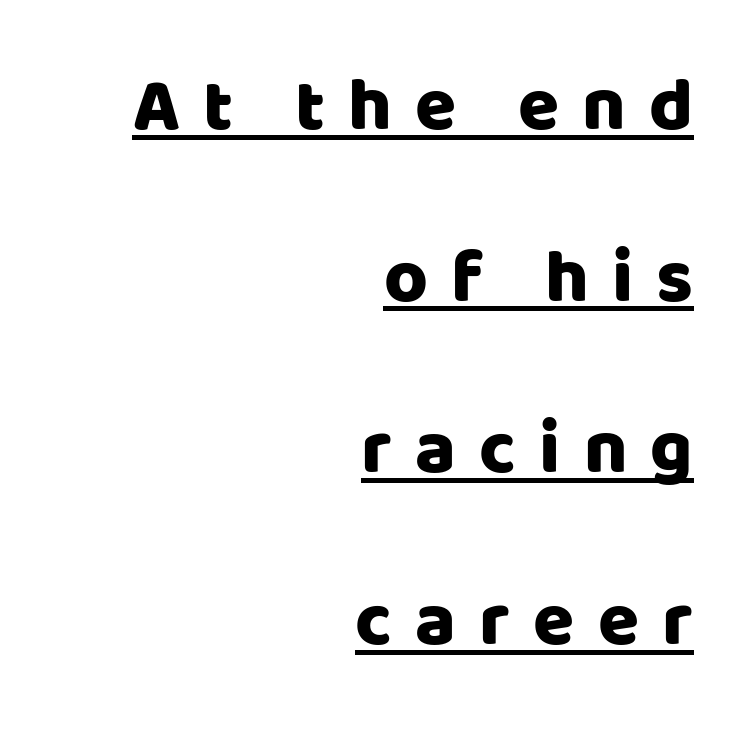
The image shows 75 px sans-serif type, upright; set right-aligned, loose line spacing (2.29x), unusually wide letter spacing (+0.31 em), underlined; low stroke contrast and a large x-height.
